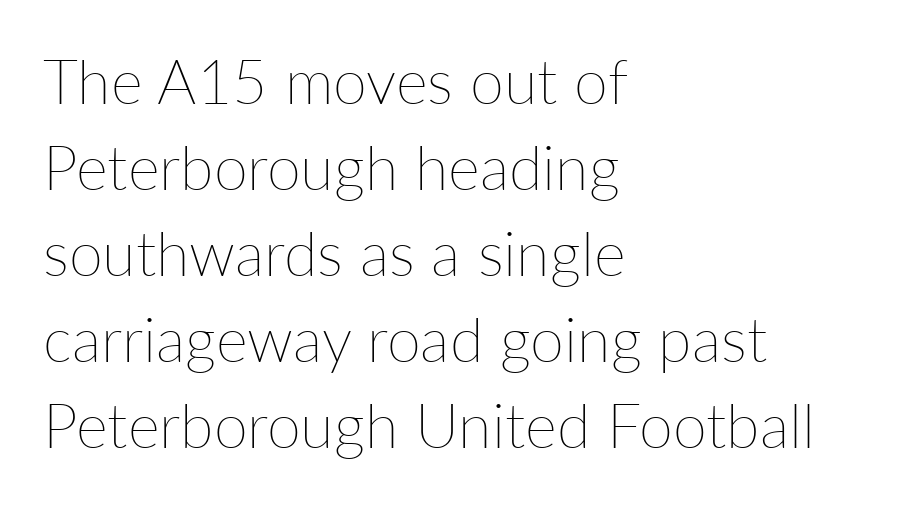
The image shows 61 px thin type, upright; set left-aligned, normal line spacing (1.41x), normal letter spacing, not underlined; low stroke contrast and a medium x-height.
